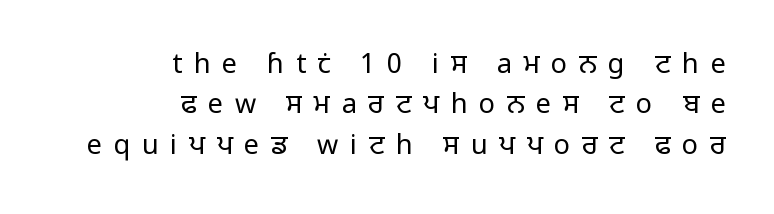
The leading is moderate, giving the passage an even texture. Italic? Not at all — the glyphs are vertical. Layout note: lines flush right. The face used here is rendered with a markedly widened letterfit. The strokes are not fattened; the text isn't bold.
